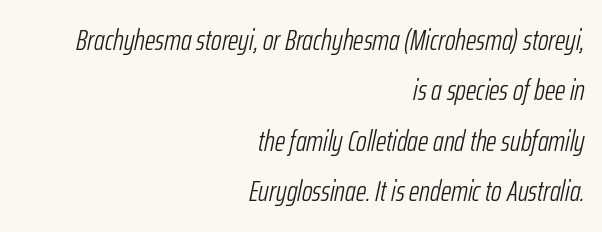
Q: Is the text bold? A: No.
Q: Is the text italic (slanted)? A: Yes, it leans right by about 12 degrees.
Q: Is the text underlined? A: No.
Q: How is the paragraph aligned? A: Right-aligned.
Q: Is the spacing between letters normal or unusually wide? A: Normal.
Q: Width (condensed, normal, or wide)? A: Condensed.
Q: Stroke contrast? A: Low.
Q: x-height? A: Medium.
Q: Monospaced? A: No.
